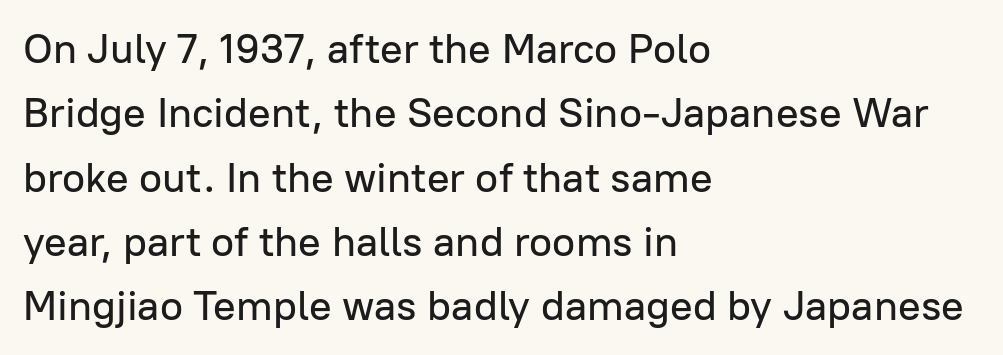
The image shows 42 px sans-serif type, upright; set left-aligned, normal line spacing (1.53x), normal letter spacing, not underlined; low stroke contrast and a medium x-height.
